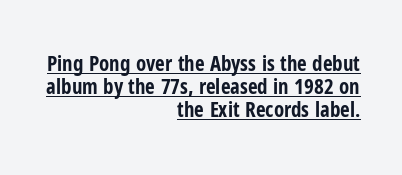
Interline gaps are noticeably narrow in this sample. Does a line run under the words? Yes, clearly. Look at the stroke-to-counter ratio: heavy, a bold. The lines in this sample share a right terminus and differ only in where they begin.
